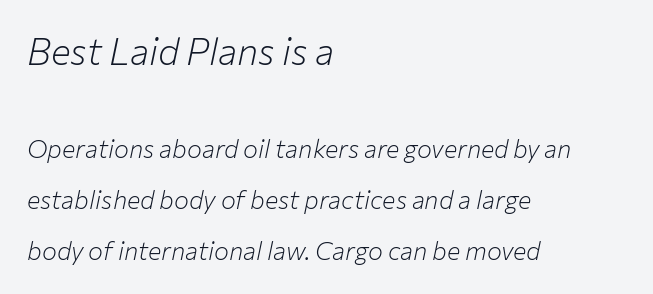
The image shows 37 px light type, italic (leaning right); set left-aligned, loose line spacing (2.04x), normal letter spacing, not underlined; the first (top) block is 1.48x larger; low stroke contrast and a medium x-height.
